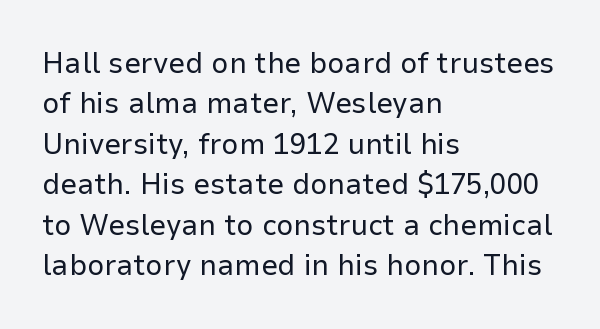
{"serif": "no", "italic": "no", "bold": "no", "weight": "regular", "width": "normal", "stroke_contrast": "low", "x_height": "medium", "monospaced": "no", "underline": "no", "align": "left", "line_spacing": "normal", "line_spacing_ratio": 1.35, "letter_spacing": "normal", "letter_spacing_em": 0.0, "glyph_px": 30}
